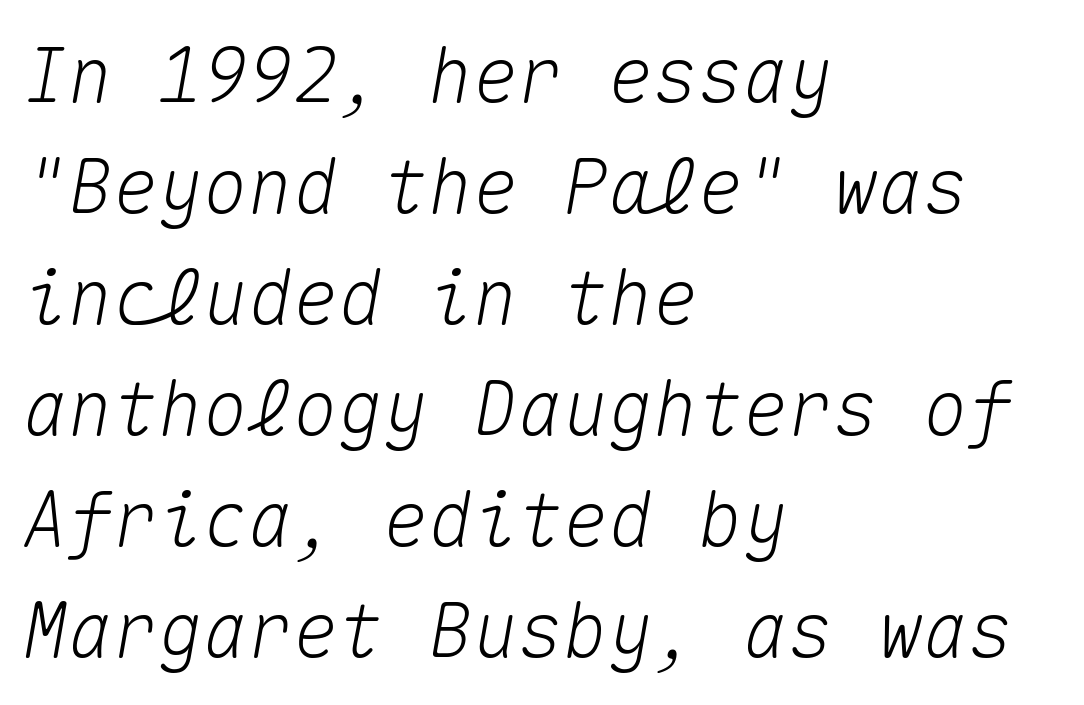
{"italic": "yes", "lean": "right", "slant_degrees": 10, "width": "normal", "stroke_contrast": "medium", "x_height": "medium", "monospaced": "yes", "underline": "no", "align": "left", "line_spacing": "normal", "line_spacing_ratio": 1.48, "letter_spacing": "normal", "letter_spacing_em": 0.0, "glyph_px": 75}
